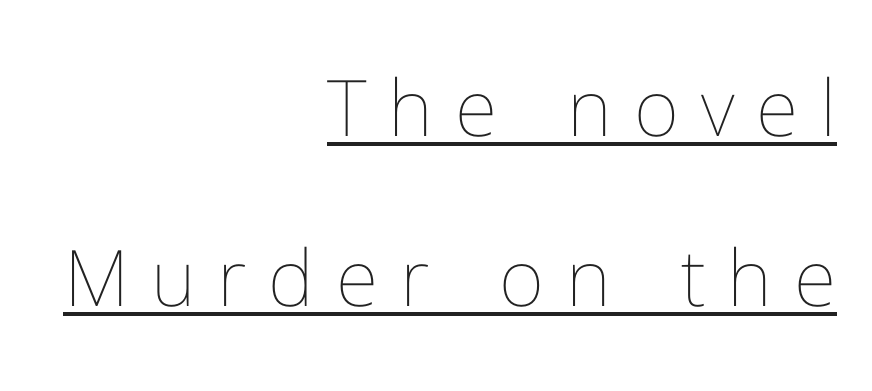
The image shows 78 px thin type, upright; set right-aligned, loose line spacing (2.18x), unusually wide letter spacing (+0.28 em), underlined; low stroke contrast and a medium x-height.
